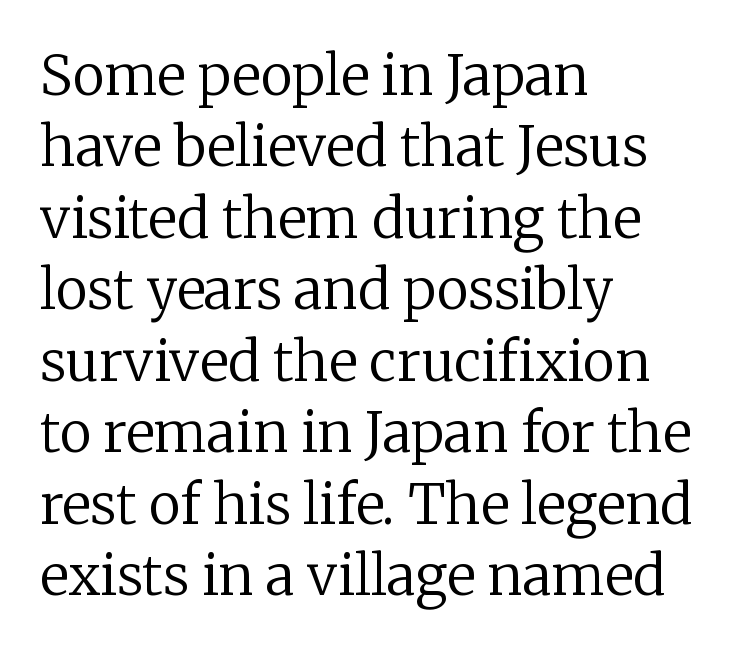
The type sits square on the baseline with zero lean. This rendering features lettering with no underline. Examine the stroke ends and you'll spot serifs. Each line starts at the same left margin while the right side varies.
